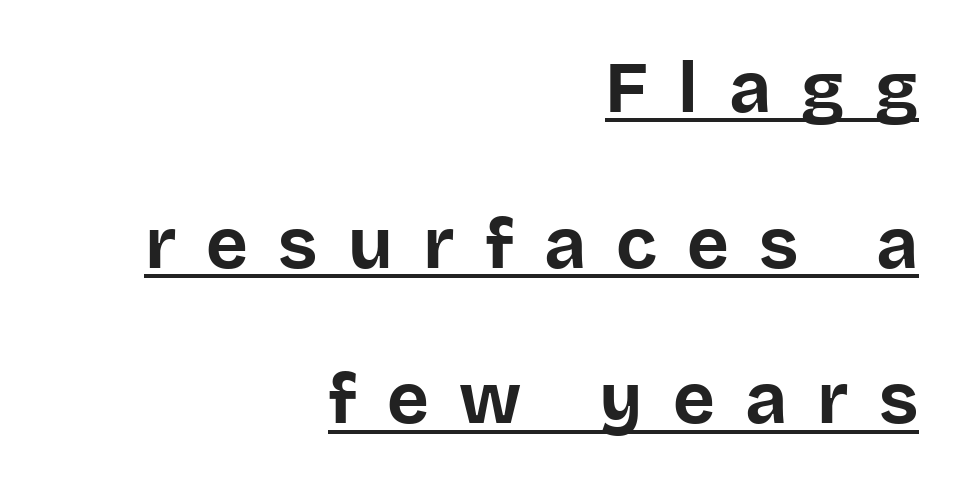
The image shows 72 px bold sans-serif type, upright; set right-aligned, loose line spacing (2.16x), unusually wide letter spacing (+0.42 em), underlined; low stroke contrast and a large x-height.
